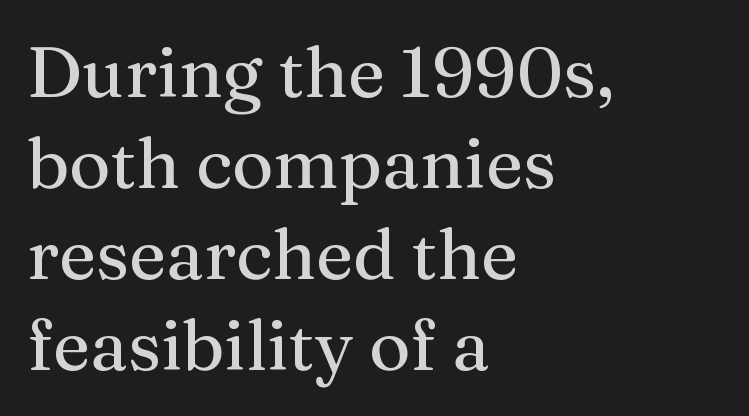
{"serif": "yes", "italic": "no", "width": "normal", "stroke_contrast": "medium", "x_height": "medium", "monospaced": "no", "underline": "no", "align": "left", "line_spacing": "normal", "line_spacing_ratio": 1.28, "letter_spacing": "normal", "letter_spacing_em": 0.0, "glyph_px": 71}
